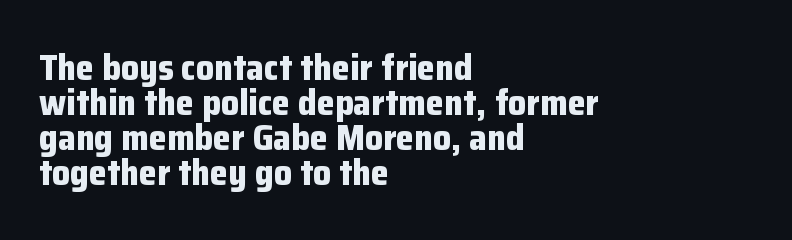
Q: Is the text bold? A: Yes.
Q: Is the text italic (slanted)? A: No, it is upright.
Q: Is the typeface a serif or a sans-serif typeface? A: Sans-serif.
Q: Is the text underlined? A: No.
Q: How is the paragraph aligned? A: Left-aligned.
Q: Is the spacing between letters normal or unusually wide? A: Normal.
Q: Is the spacing between lines tight, normal or loose? A: Tight.
Q: Width (condensed, normal, or wide)? A: Normal.
Q: Stroke contrast? A: Low.
Q: x-height? A: Medium.
Q: Monospaced? A: No.
